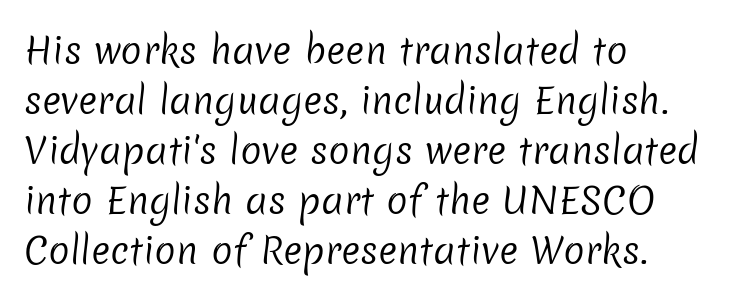
{"serif": "no", "bold": "no", "weight": "regular", "width": "normal", "stroke_contrast": "low", "x_height": "medium", "monospaced": "no", "underline": "no", "align": "left", "line_spacing": "normal", "line_spacing_ratio": 1.39, "letter_spacing": "normal", "letter_spacing_em": 0.0, "glyph_px": 36}
